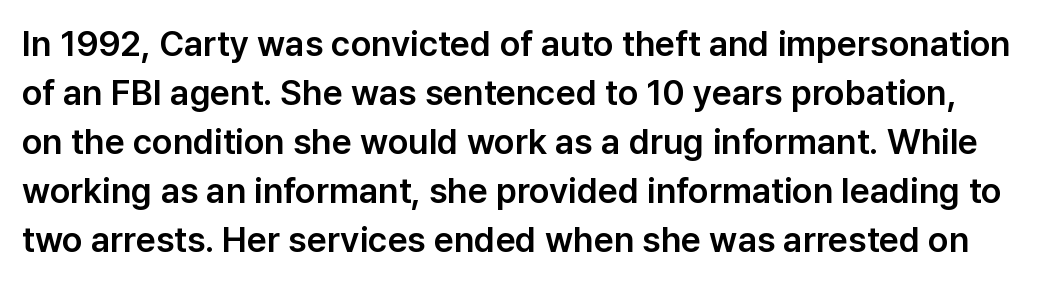
Proportional: the letters do not fall into vertical columns. If you drew a line through each stem, it would be perfectly vertical. Check the space under the baseline: it is left empty. Rows of type keep a routine distance in the vertical direction. Grotesque or geometric, the face here clearly has no serifs.
